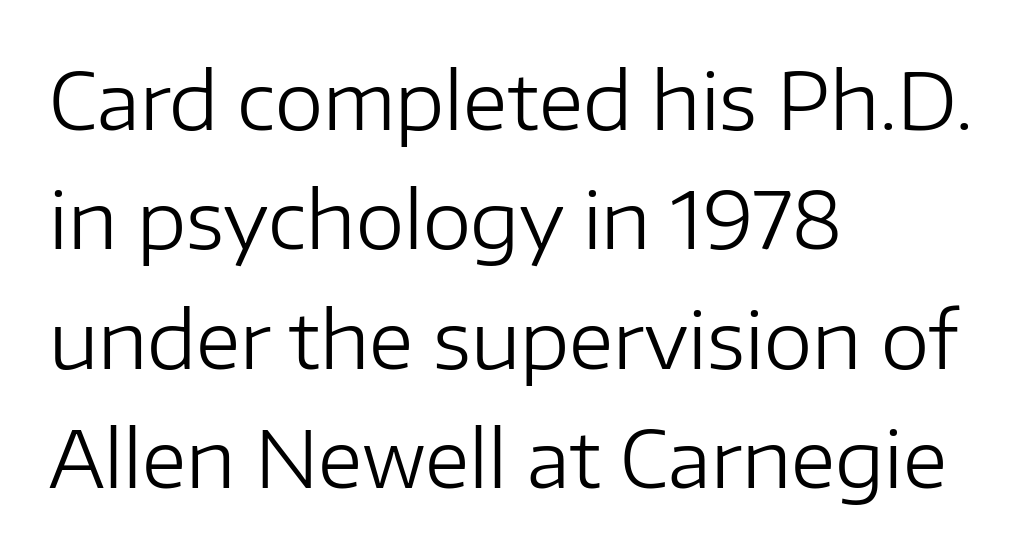
{"serif": "no", "italic": "no", "bold": "no", "weight": "regular", "width": "normal", "stroke_contrast": "low", "x_height": "medium", "monospaced": "no", "underline": "no", "align": "left", "line_spacing": "normal", "line_spacing_ratio": 1.53, "letter_spacing": "normal", "letter_spacing_em": 0.0, "glyph_px": 78}
